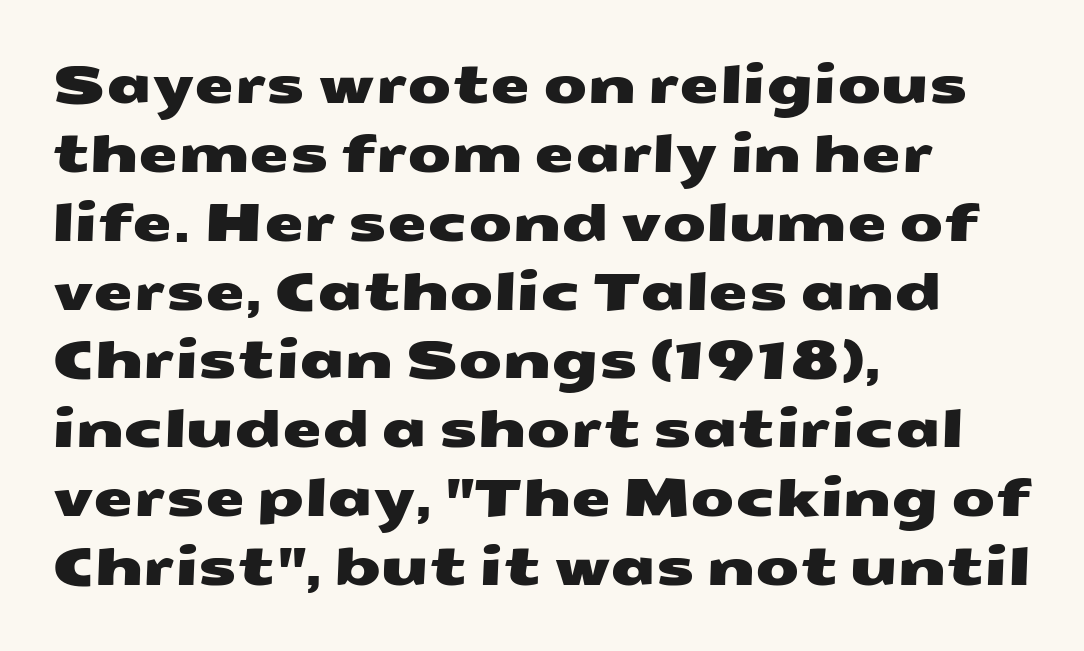
The line texture is even and compact thanks to regular tracking. Alignment: flush left. Stroke terminals: plain, sans-serif. Rows of type keep a routine distance in the vertical direction. Is this a fixed-width face? No — the glyphs have proportional, varying widths.
